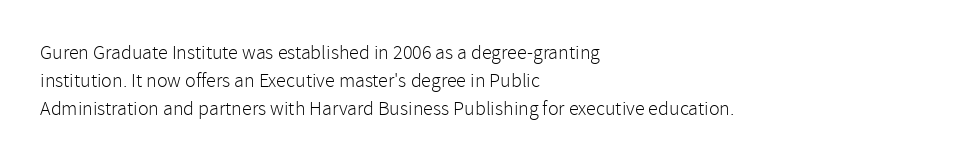
Q: Is the text bold? A: No.
Q: Is the text italic (slanted)? A: No, it is upright.
Q: Is the text underlined? A: No.
Q: How is the paragraph aligned? A: Left-aligned.
Q: Is the spacing between letters normal or unusually wide? A: Normal.
Q: Is the spacing between lines tight, normal or loose? A: Normal.
